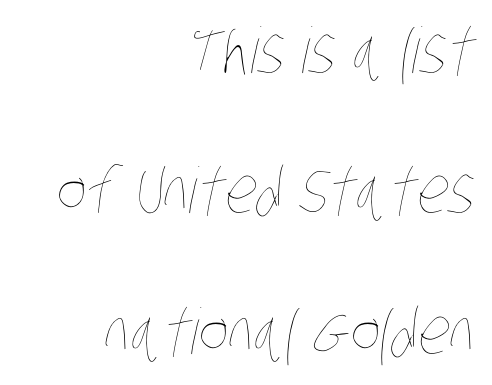
Q: Is the text bold? A: No.
Q: Is the text underlined? A: No.
Q: How is the paragraph aligned? A: Right-aligned.
Q: Is the spacing between letters normal or unusually wide? A: Normal.
Q: Is the spacing between lines tight, normal or loose? A: Loose.
Q: Width (condensed, normal, or wide)? A: Condensed.
Q: Stroke contrast? A: Low.
Q: x-height? A: Large.
Q: Monospaced? A: No.
